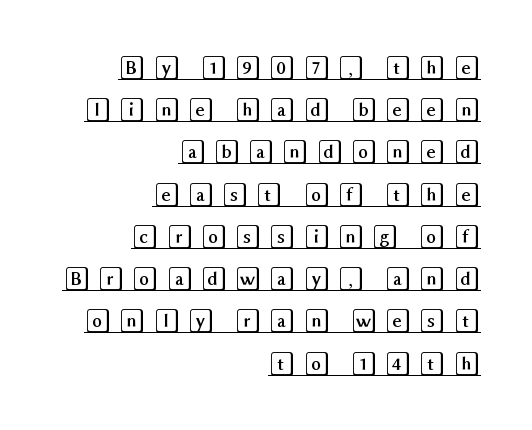
Q: Is the text italic (slanted)? A: No, it is upright.
Q: Is the text underlined? A: Yes.
Q: How is the paragraph aligned? A: Right-aligned.
Q: Is the spacing between letters normal or unusually wide? A: Unusually wide.
Q: Is the spacing between lines tight, normal or loose? A: Normal.
